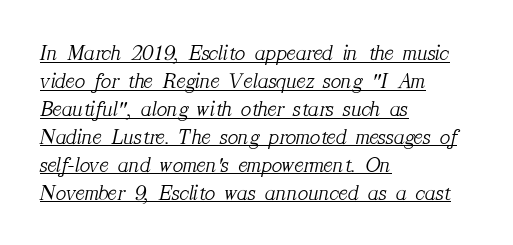
Q: Is the text bold? A: No.
Q: Is the text italic (slanted)? A: Yes, it leans right by about 12 degrees.
Q: Is the text underlined? A: Yes.
Q: How is the paragraph aligned? A: Left-aligned.
Q: Is the spacing between letters normal or unusually wide? A: Normal.
Q: Is the spacing between lines tight, normal or loose? A: Normal.
